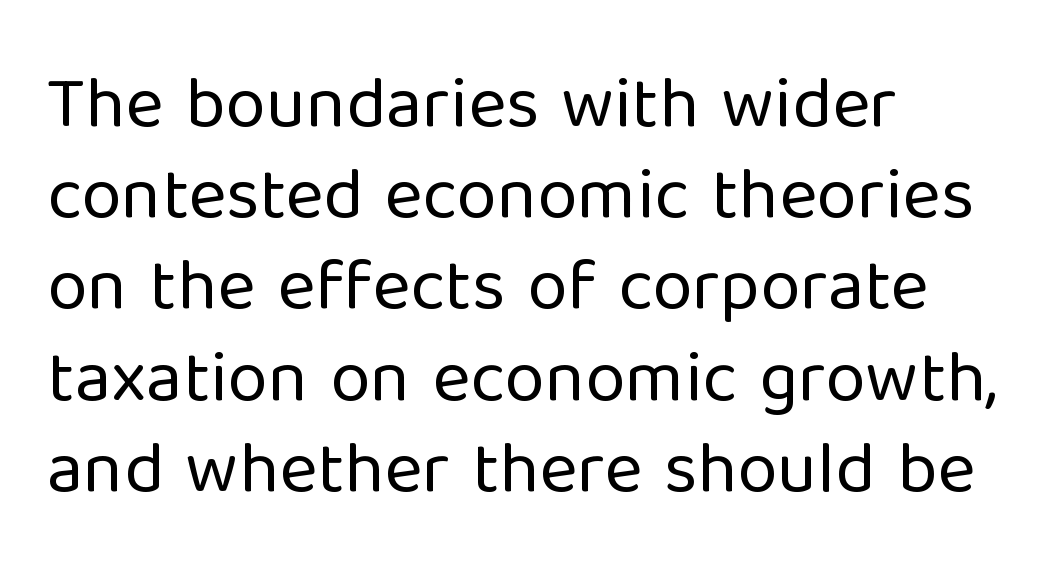
The image shows 73 px regular-weight sans-serif type, upright; set left-aligned, normal line spacing (1.25x), normal letter spacing, not underlined; low stroke contrast and a medium x-height.
